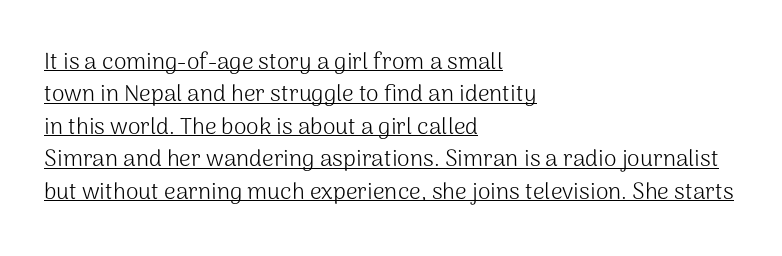
The image shows 23 px text type, upright; set left-aligned, normal line spacing (1.41x), normal letter spacing, underlined.
